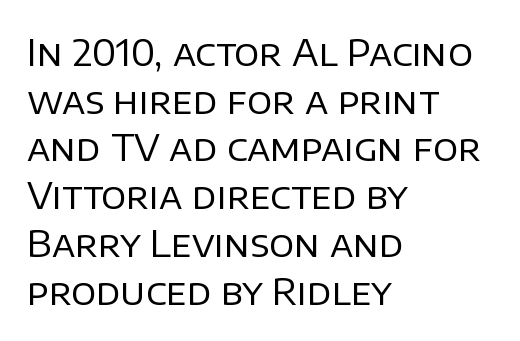
{"serif": "no", "italic": "no", "bold": "no", "weight": "regular", "width": "normal", "stroke_contrast": "low", "x_height": "large", "monospaced": "no", "underline": "no", "align": "left", "line_spacing": "normal", "line_spacing_ratio": 1.29, "letter_spacing": "normal", "letter_spacing_em": 0.0, "glyph_px": 37}
